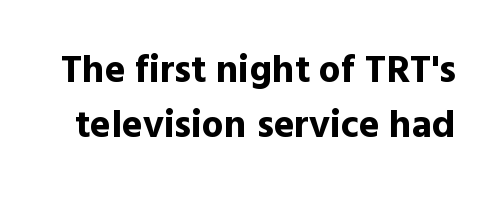
The image shows 39 px bold sans-serif type, upright; set normal line spacing (1.41x), normal letter spacing, not underlined; a medium x-height.
